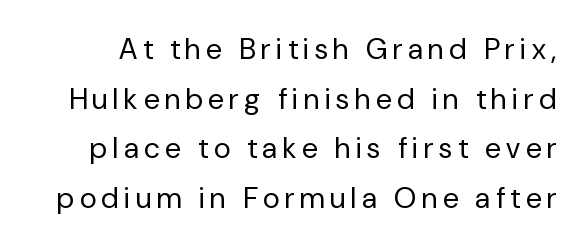
Compared with a typical body face, this is equally light or lighter still. Underline: absent. It's the straight-up-and-down kind of type. This rendering employs a face without finishing strokes, i.e., a sans-serif. Varying glyph widths throughout — classic text-font behaviour.
